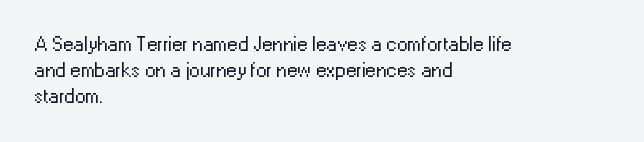
Q: Is the text bold? A: No.
Q: Is the text italic (slanted)? A: No, it is upright.
Q: Is the text underlined? A: No.
Q: How is the paragraph aligned? A: Left-aligned.
Q: Is the spacing between letters normal or unusually wide? A: Normal.
